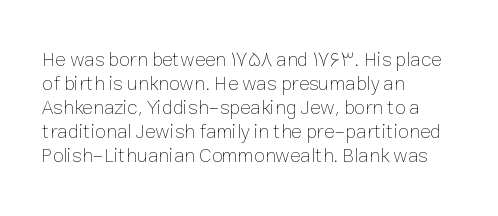
The image shows 20 px text type, upright; set left-aligned, line spacing 1.2x, normal letter spacing, not underlined.
